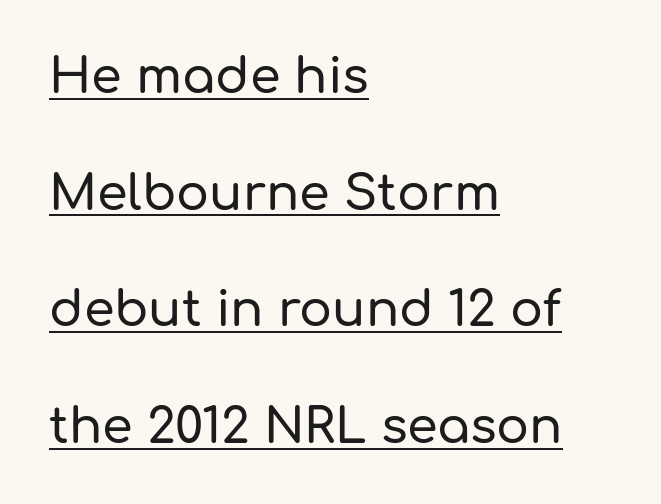
Q: Is the text italic (slanted)? A: No, it is upright.
Q: Is the typeface a serif or a sans-serif typeface? A: Sans-serif.
Q: Is the text underlined? A: Yes.
Q: How is the paragraph aligned? A: Left-aligned.
Q: Is the spacing between letters normal or unusually wide? A: Normal.
Q: Is the spacing between lines tight, normal or loose? A: Loose.
Q: Width (condensed, normal, or wide)? A: Normal.
Q: Stroke contrast? A: Low.
Q: x-height? A: Medium.
Q: Monospaced? A: No.
